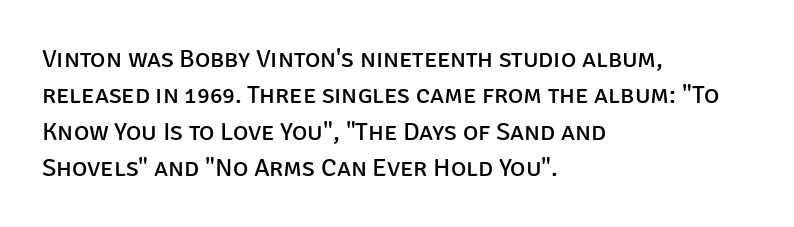
Short and long lines alike share a common starting point at left. The typeface has the unassuming heft of standard copy or less. Is the letter spacing exaggerated? No — it looks like the ordinary default. Has an underline been added? It has not. Posture: vertical.
